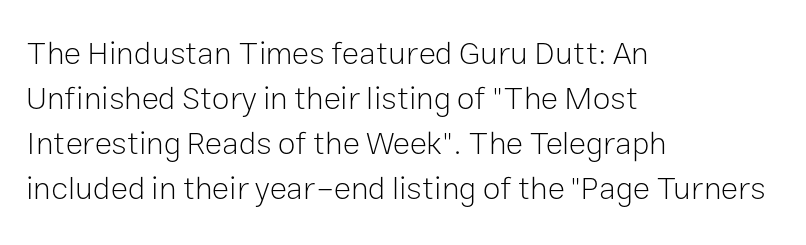
{"serif": "no", "italic": "no", "bold": "no", "weight": "light", "width": "normal", "stroke_contrast": "low", "x_height": "medium", "monospaced": "no", "underline": "no", "align": "left", "line_spacing": "normal", "line_spacing_ratio": 1.41, "letter_spacing": "normal", "letter_spacing_em": 0.0, "glyph_px": 32}
